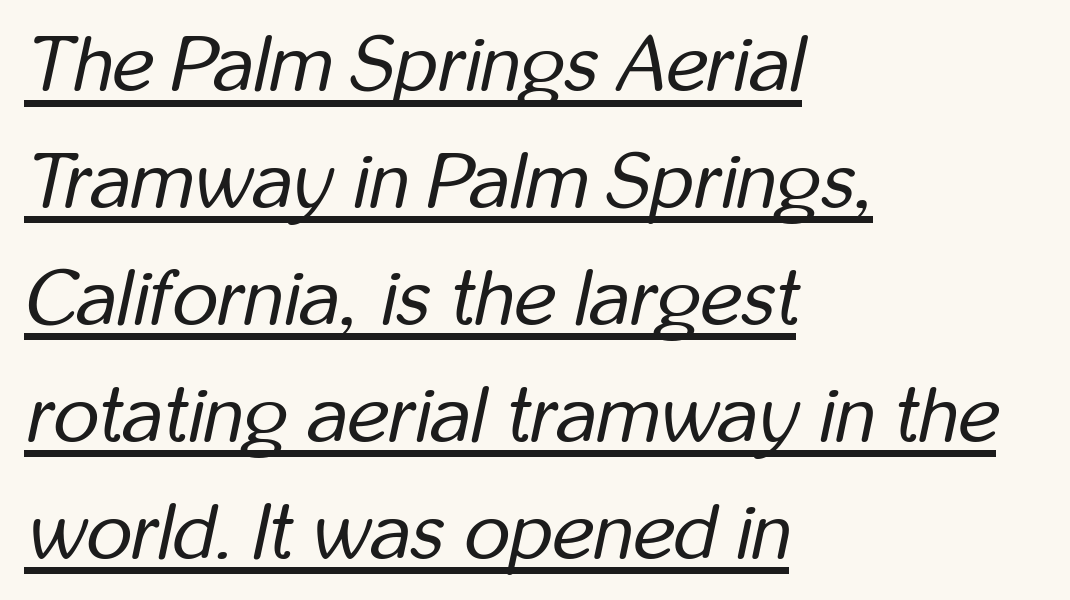
Q: Is the text bold? A: No.
Q: Is the text italic (slanted)? A: Yes, it leans right by about 12 degrees.
Q: Is the text underlined? A: Yes.
Q: How is the paragraph aligned? A: Left-aligned.
Q: Is the spacing between letters normal or unusually wide? A: Normal.
Q: Is the spacing between lines tight, normal or loose? A: Normal.
Q: Width (condensed, normal, or wide)? A: Condensed.
Q: Stroke contrast? A: Low.
Q: x-height? A: Medium.
Q: Monospaced? A: No.
